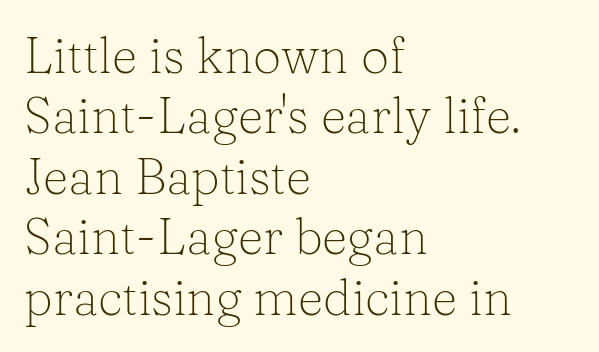
{"serif": "yes", "italic": "no", "bold": "no", "weight": "light", "width": "normal", "stroke_contrast": "low", "x_height": "medium", "monospaced": "no", "underline": "no", "align": "left", "line_spacing_ratio": 1.21, "letter_spacing": "normal", "letter_spacing_em": 0.0, "glyph_px": 50}
